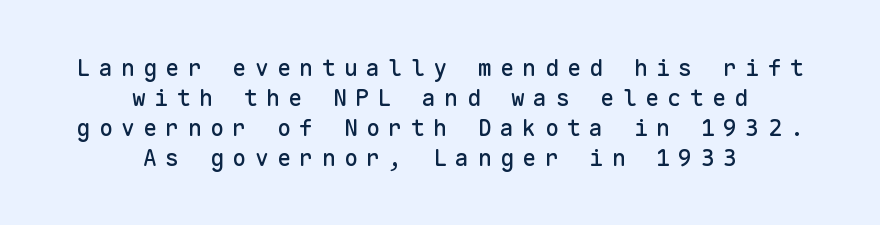
The image shows 23 px text type, upright; set centered, normal line spacing (1.3x), unusually wide letter spacing (+0.37 em), not underlined.
